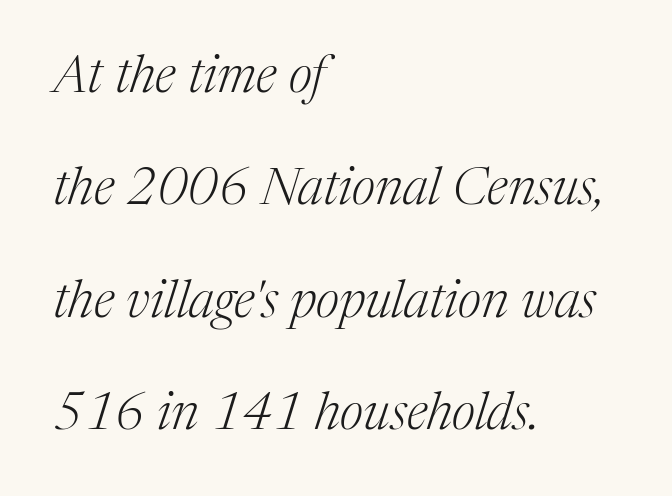
The image shows 52 px light serif type, italic (leaning right); set left-aligned, loose line spacing (2.16x), normal letter spacing, not underlined; medium stroke contrast and a medium x-height.
